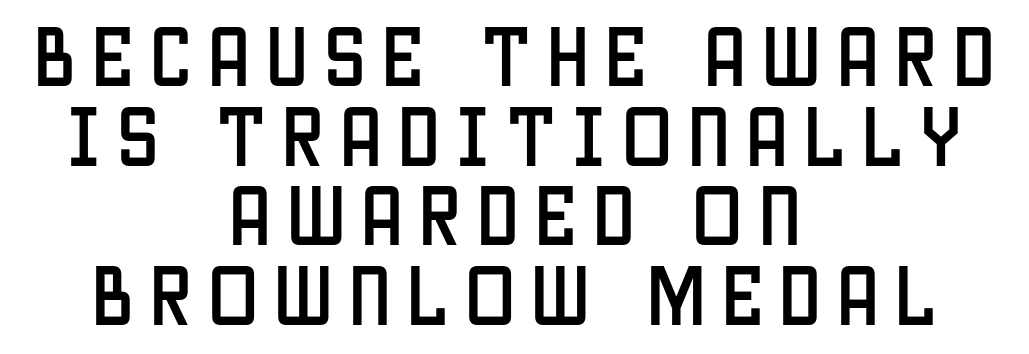
The image shows 67 px condensed sans-serif type, upright; set centered, line spacing 1.19x, unusually wide letter spacing (+0.24 em), not underlined; low stroke contrast and a large x-height.
